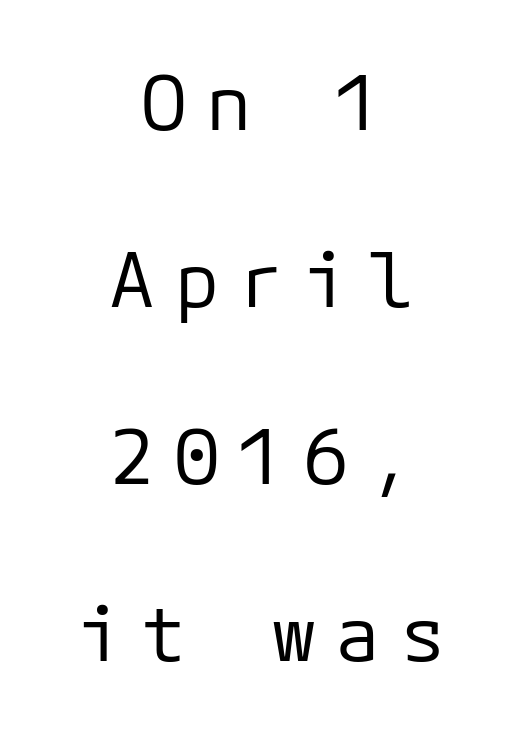
The lines are quadded center. The font's upright variant was chosen for this text. Look at the bottom of the vertical strokes: they stop flat, with no serifs. Any mark beneath the type? The region is blank. Nothing heavy about these letters — not bold at all. Display-style spreading of the glyphs; the letterfit is very open.
